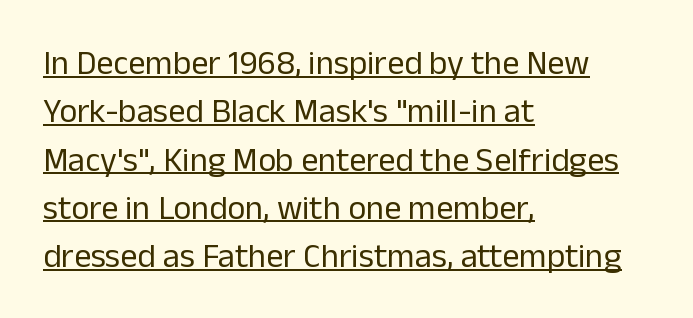
Like a heading marked for emphasis, these lines bear an underscore. Here the designer chose a conventional face with non-uniform glyph widths. Does extra space separate the letters? No, they use regular spacing. The strokes carry an ordinary text weight at most.
